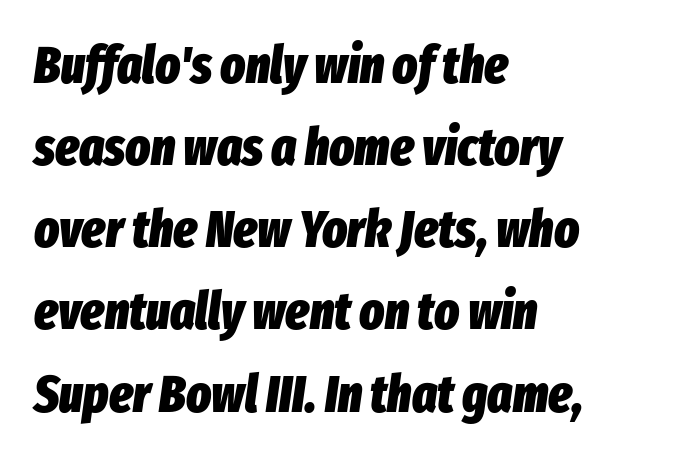
Short note: letters normally spaced. Does the copy run flush right? No — it runs flush left. Each glyph is drawn with heavy, bold strokes. Note the varied advance widths — an 'i' is clearly narrower than an 'm'. Interline gaps are of average width in this sample.
